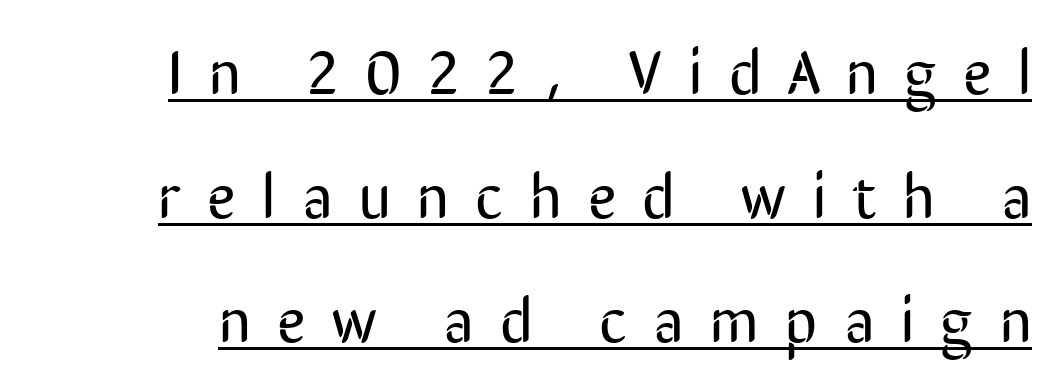
{"serif": "no", "italic": "no", "bold": "no", "weight": "regular", "width": "condensed", "stroke_contrast": "low", "x_height": "medium", "monospaced": "no", "underline": "yes", "line_spacing": "loose", "line_spacing_ratio": 2.0, "letter_spacing": "wide", "letter_spacing_em": 0.43, "glyph_px": 62}
